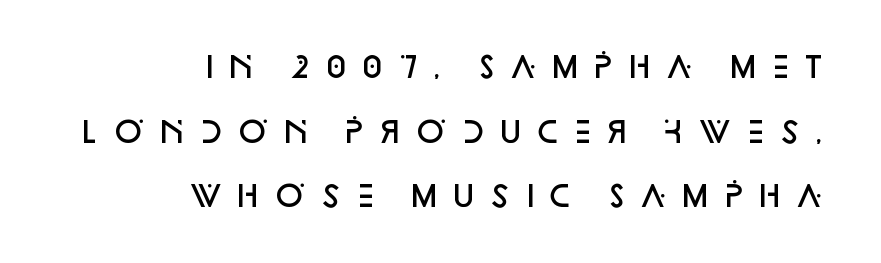
{"serif": "no", "italic": "no", "bold": "semi", "weight": "semibold", "width": "normal", "stroke_contrast": "low", "x_height": "large", "monospaced": "no", "underline": "no", "align": "right", "line_spacing": "loose", "line_spacing_ratio": 2.23, "letter_spacing": "wide", "letter_spacing_em": 0.29, "glyph_px": 29}
